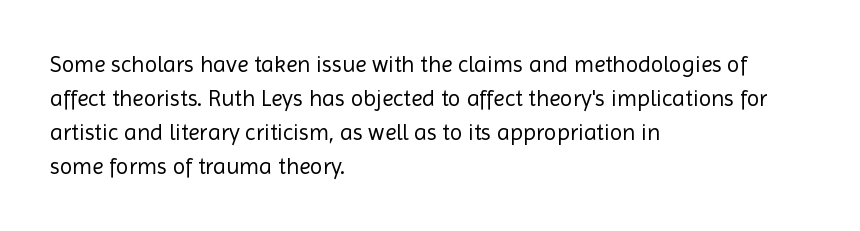
Q: Is the text bold? A: No.
Q: Is the text italic (slanted)? A: No, it is upright.
Q: Is the text underlined? A: No.
Q: How is the paragraph aligned? A: Left-aligned.
Q: Is the spacing between letters normal or unusually wide? A: Normal.
Q: Is the spacing between lines tight, normal or loose? A: Normal.
